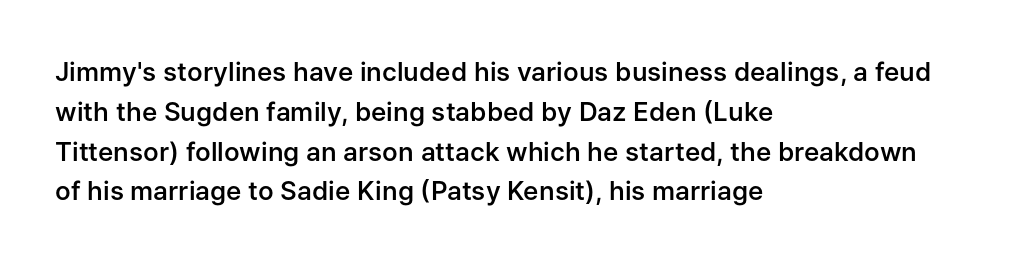
Ordinary non-slanted type is in use. Reading down the block, your eye returns to a fixed left position each line. These lines sit exactly where default settings would place them. Check the space under the baseline: it is left empty.
